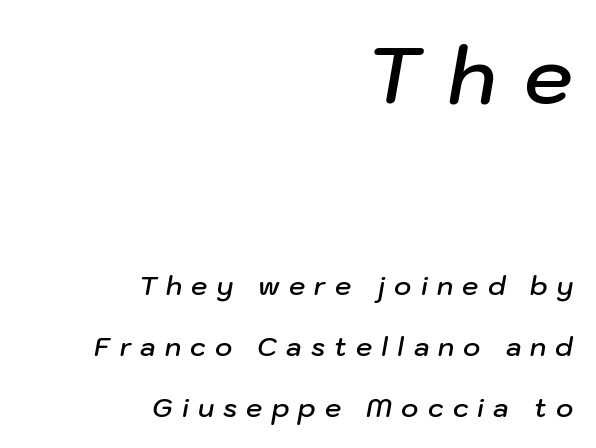
{"italic": "yes", "lean": "right", "slant_degrees": 10, "bold": "semi", "weight": "semibold", "width": "normal", "stroke_contrast": "low", "x_height": "medium", "monospaced": "no", "underline": "no", "align": "right", "line_spacing": "loose", "line_spacing_ratio": 2.34, "letter_spacing": "wide", "letter_spacing_em": 0.35, "larger_block": "first", "size_ratio": 3.0, "glyph_px": 78}
